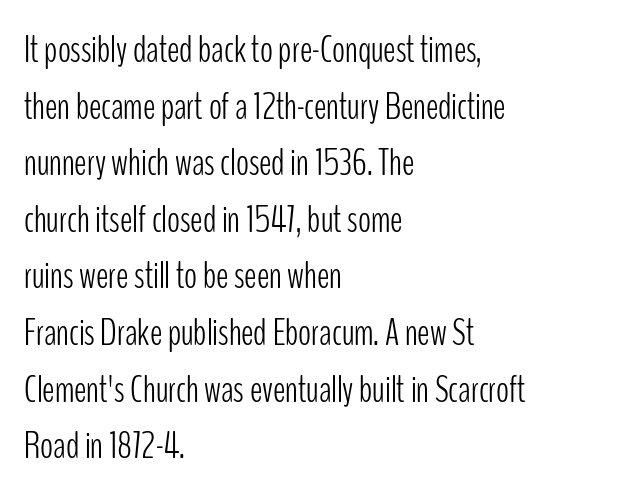
Each row of text sits above clean, open space. It's the straight-up-and-down kind of type. Does the copy run flush right? No — it runs flush left. A sans-serif font was chosen for this passage. On a weight scale, this lands at 450 or below. You could call the tracking neutral — neither tight nor loose.
